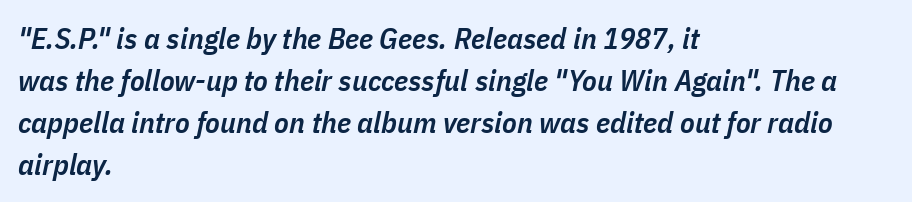
Horizontal alignment here is leftward, the default for most running prose. Spacing verdict: proportional, widths tailored to each character. Between one letter and the next there's only the usual sliver of space. These lines sit exactly where default settings would place them. Italic: yes, the glyphs are oblique. Glance below the letters and you will spot only blank space.
